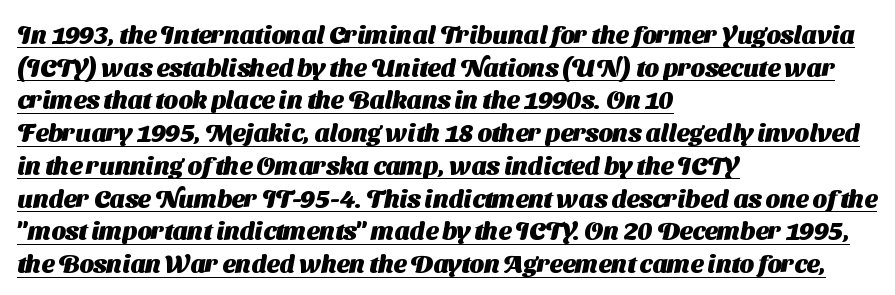
Q: Is the text bold? A: Yes.
Q: Is the text underlined? A: Yes.
Q: How is the paragraph aligned? A: Left-aligned.
Q: Is the spacing between letters normal or unusually wide? A: Normal.
Q: Is the spacing between lines tight, normal or loose? A: Normal.
